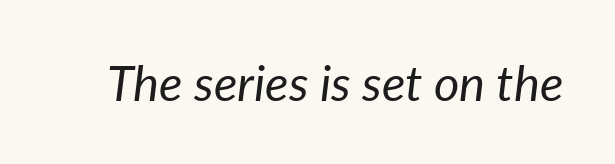
Q: Is the text bold? A: No.
Q: Is the text italic (slanted)? A: Yes, it leans right by about 7 degrees.
Q: Is the text underlined? A: No.
Q: Is the spacing between letters normal or unusually wide? A: Normal.
Q: Width (condensed, normal, or wide)? A: Normal.
Q: Stroke contrast? A: Low.
Q: x-height? A: Medium.
Q: Monospaced? A: No.
